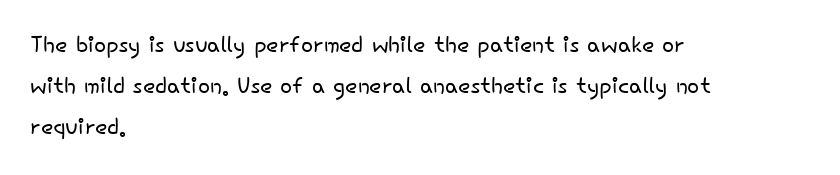
Q: Is the text bold? A: No.
Q: Is the text italic (slanted)? A: No, it is upright.
Q: Is the typeface a serif or a sans-serif typeface? A: Sans-serif.
Q: Is the text underlined? A: No.
Q: How is the paragraph aligned? A: Left-aligned.
Q: Is the spacing between letters normal or unusually wide? A: Normal.
Q: Is the spacing between lines tight, normal or loose? A: Normal.
Q: Width (condensed, normal, or wide)? A: Normal.
Q: Stroke contrast? A: Low.
Q: x-height? A: Small.
Q: Monospaced? A: No.
